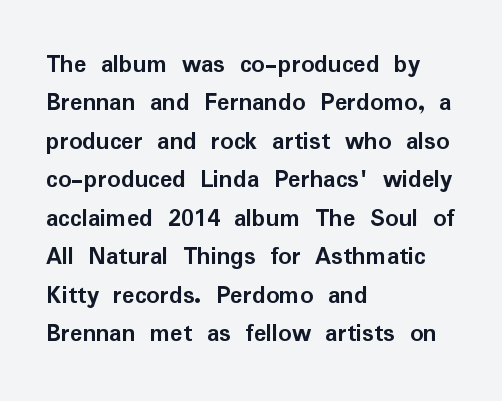
{"italic": "no", "bold": "yes", "underline": "no", "align": "left", "line_spacing": "normal", "line_spacing_ratio": 1.48, "letter_spacing": "normal", "letter_spacing_em": 0.0, "glyph_px": 26}
